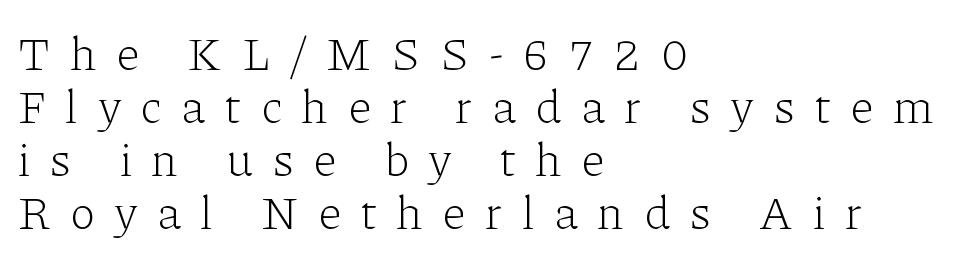
Q: Is the text bold? A: No.
Q: Is the text italic (slanted)? A: No, it is upright.
Q: Is the typeface a serif or a sans-serif typeface? A: Serif.
Q: Is the text underlined? A: No.
Q: How is the paragraph aligned? A: Left-aligned.
Q: Is the spacing between letters normal or unusually wide? A: Unusually wide.
Q: Is the spacing between lines tight, normal or loose? A: Tight.
Q: Width (condensed, normal, or wide)? A: Normal.
Q: Stroke contrast? A: Low.
Q: x-height? A: Medium.
Q: Monospaced? A: No.
